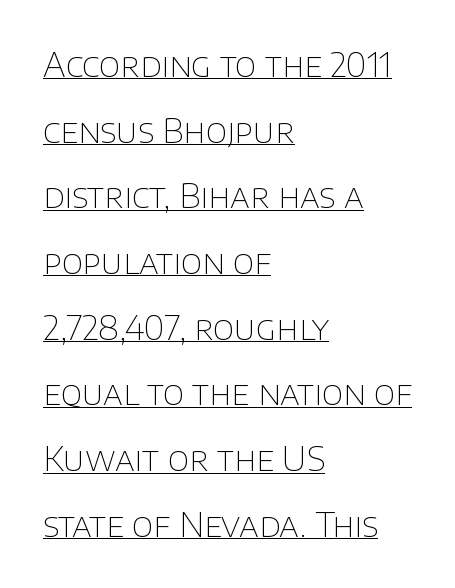
{"serif": "no", "italic": "no", "bold": "no", "weight": "thin", "width": "normal", "stroke_contrast": "low", "x_height": "large", "monospaced": "no", "underline": "yes", "align": "left", "line_spacing": "loose", "line_spacing_ratio": 1.99, "letter_spacing": "normal", "letter_spacing_em": 0.0, "glyph_px": 33}
